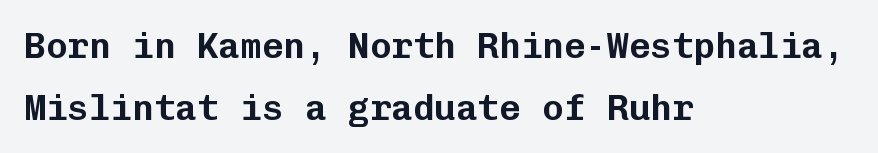
{"serif": "no", "italic": "no", "width": "normal", "stroke_contrast": "low", "x_height": "medium", "monospaced": "yes", "underline": "no", "align": "left", "line_spacing_ratio": 1.72, "letter_spacing": "normal", "letter_spacing_em": 0.0, "glyph_px": 36}
